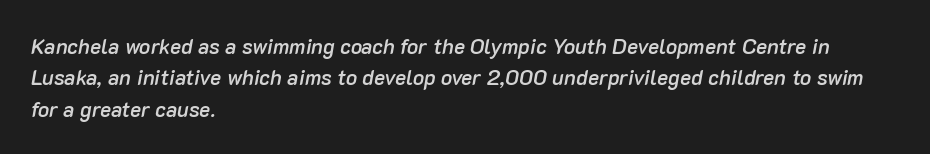
The image shows 21 px text type, italic (leaning right); set left-aligned, normal line spacing (1.5x), normal letter spacing, not underlined.
